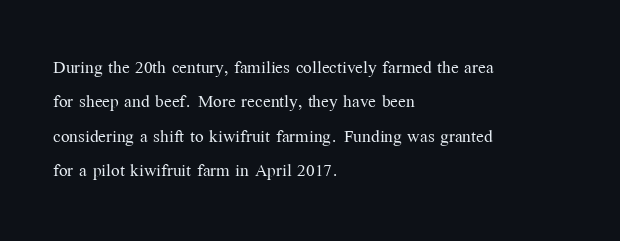
Observe the ordinary spacing: letters are neighbours, not strangers. Only glyphs here, with clear space below each row. Honestly, the row spacing looks completely unremarkable. No letter is thick-stroked: the sample isn't bold.
